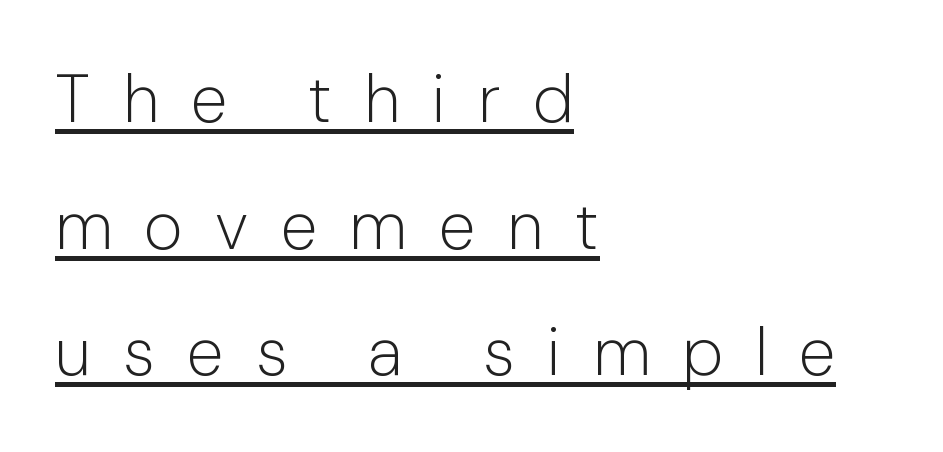
Q: Is the text bold? A: No.
Q: Is the text italic (slanted)? A: No, it is upright.
Q: Is the typeface a serif or a sans-serif typeface? A: Sans-serif.
Q: Is the text underlined? A: Yes.
Q: How is the paragraph aligned? A: Left-aligned.
Q: Is the spacing between letters normal or unusually wide? A: Unusually wide.
Q: Width (condensed, normal, or wide)? A: Normal.
Q: Stroke contrast? A: Low.
Q: x-height? A: Medium.
Q: Monospaced? A: No.
